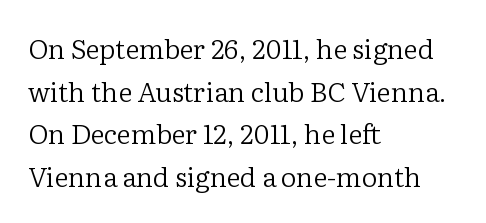
Q: Is the text bold? A: No.
Q: Is the text italic (slanted)? A: No, it is upright.
Q: Is the text underlined? A: No.
Q: How is the paragraph aligned? A: Left-aligned.
Q: Is the spacing between letters normal or unusually wide? A: Normal.
Q: Is the spacing between lines tight, normal or loose? A: Normal.
